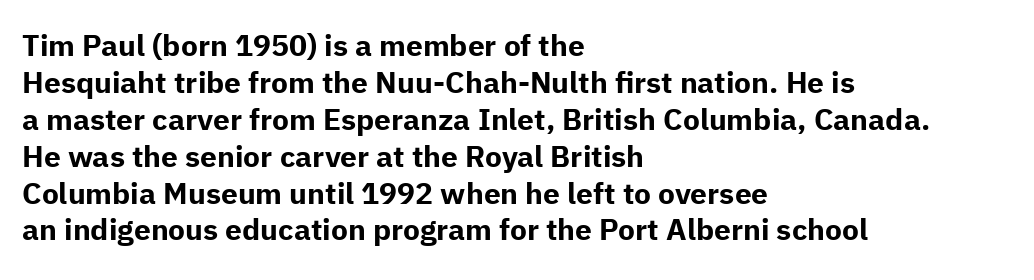
{"serif": "no", "italic": "no", "bold": "yes", "weight": "bold", "width": "normal", "stroke_contrast": "low", "x_height": "medium", "monospaced": "no", "underline": "no", "align": "left", "line_spacing_ratio": 1.23, "letter_spacing": "normal", "letter_spacing_em": 0.0, "glyph_px": 30}
